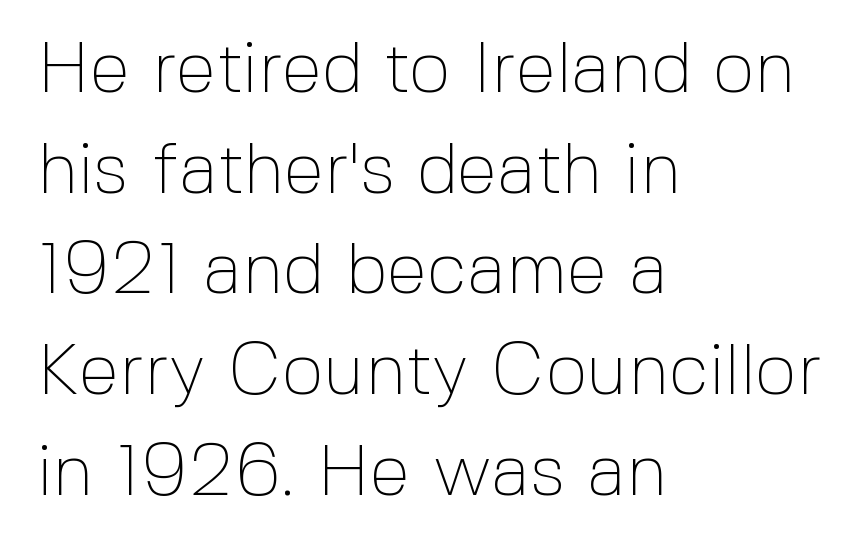
The image shows 73 px thin sans-serif type, upright; set left-aligned, normal line spacing (1.38x), normal letter spacing, not underlined; a medium x-height.
